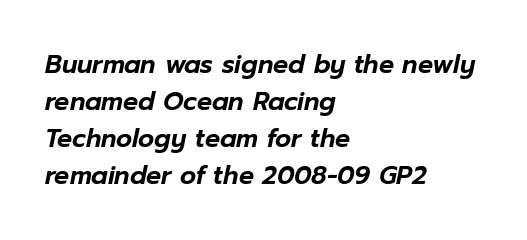
The image shows 25 px text type, italic (leaning right); set left-aligned, normal line spacing (1.48x), normal letter spacing, not underlined.
